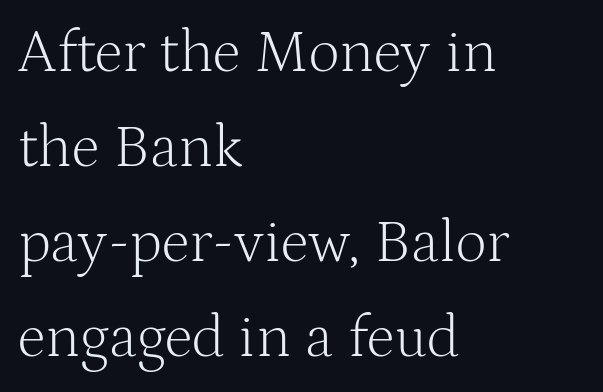
The type is set solid horizontally, with unmodified tracking. Weight: not bold — regular or lighter. Ascenders rise straight up at ninety degrees. This is serif lettering, the kind often seen in printed books. In terms of leading, this rendering sits right in the middle.
